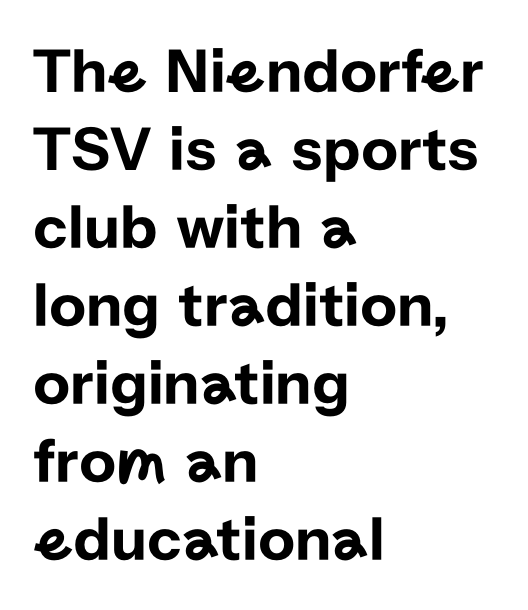
The image shows 64 px sans-serif type, upright; set left-aligned, line spacing 1.22x, normal letter spacing, not underlined; low stroke contrast and a medium x-height.
